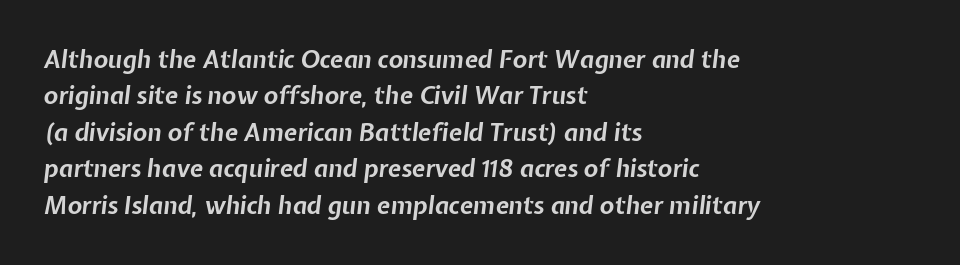
The letterforms sit shoulder to shoulder at normal distance. Glance below the letters and you will spot only blank space. Is the type slanted? Yes — the strokes lean at a clear angle. What's the leading like? Ordinary, nothing unusual.
